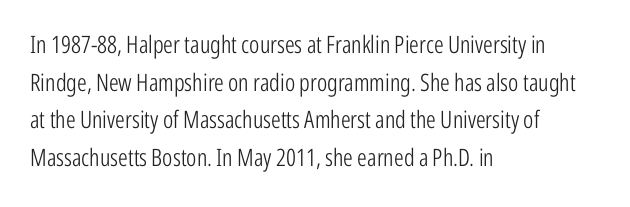
{"italic": "no", "bold": "no", "underline": "no", "align": "left", "line_spacing": "normal", "line_spacing_ratio": 1.57, "letter_spacing": "normal", "letter_spacing_em": 0.0, "glyph_px": 24}
